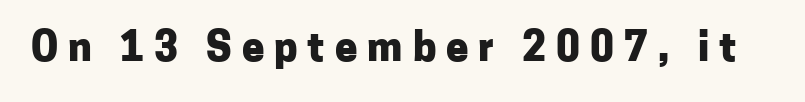
{"serif": "no", "italic": "no", "bold": "yes", "weight": "heavy", "width": "normal", "stroke_contrast": "low", "x_height": "medium", "monospaced": "no", "underline": "no", "letter_spacing": "wide", "letter_spacing_em": 0.25, "glyph_px": 40}
